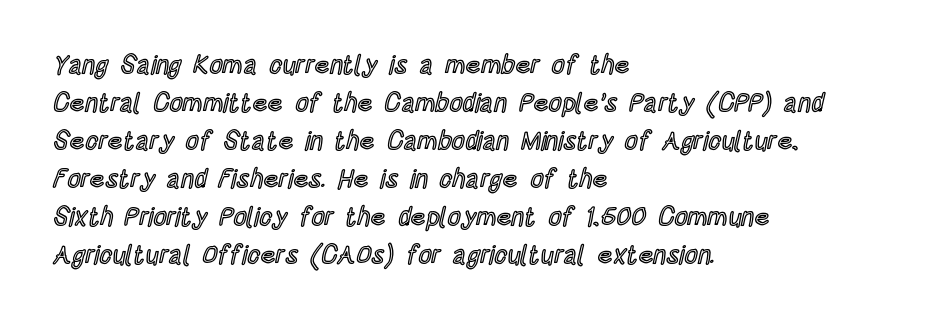
Inter-character spacing is left at the font's built-in metrics. Beneath every word, the page is bare. The typesetter chose a ragged-right arrangement here. Quick note: interline space is typical.
